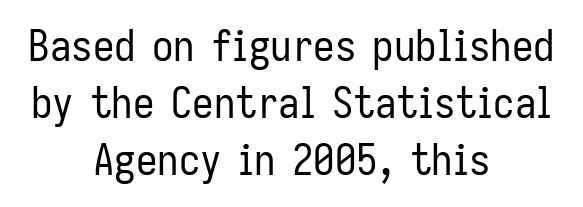
Caption: standard tracking, unaltered. The typeface chosen for these lines omits serifs. Underlining? Definitely not there. Leading matches the norm, producing a regular column.
